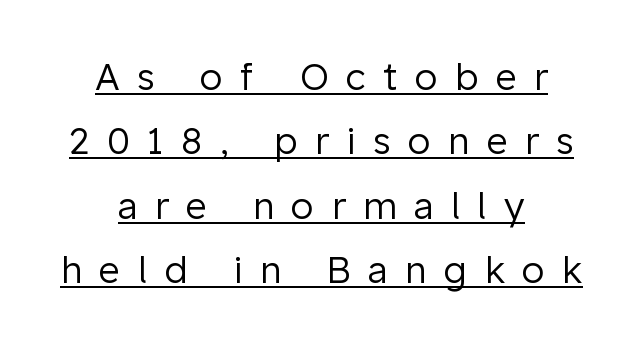
Words appear elongated and porous because spacing is wide. The strokes carry an ordinary text weight at most. This is sans-serif lettering, the kind often seen on screens and signage. Neither beginnings nor endings align; midpoints do. Each letter keeps its own natural width here, so spacing adapts to shape.
